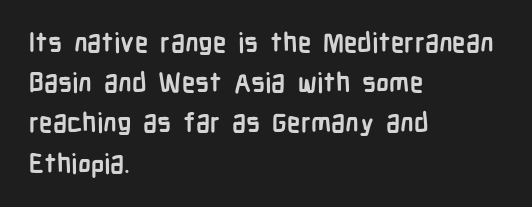
The rag falls on the right side of this text block. The axis of the letterforms is exactly vertical. Descender tails drop into unmarked territory. Inter-character spacing is left at the font's built-in metrics. Heavy, bold letterforms.
